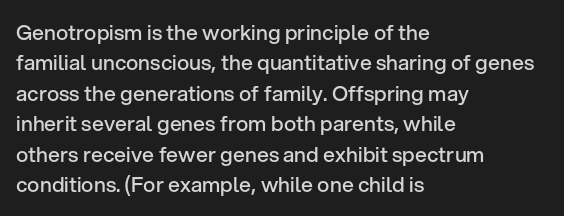
The image shows 21 px text type, upright; set left-aligned, normal line spacing (1.45x), normal letter spacing, not underlined.
